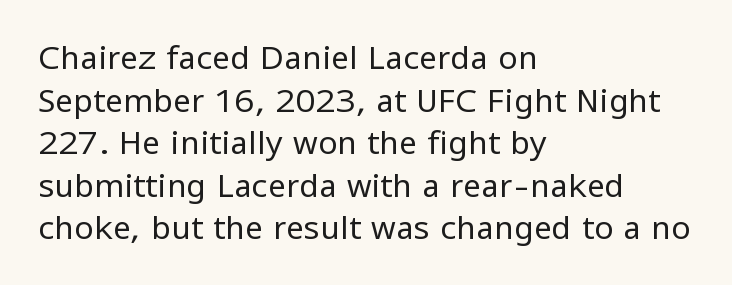
{"serif": "no", "italic": "no", "bold": "no", "weight": "regular", "width": "normal", "stroke_contrast": "low", "x_height": "medium", "monospaced": "no", "underline": "no", "align": "left", "line_spacing": "normal", "line_spacing_ratio": 1.33, "letter_spacing": "normal", "letter_spacing_em": 0.0, "glyph_px": 32}
